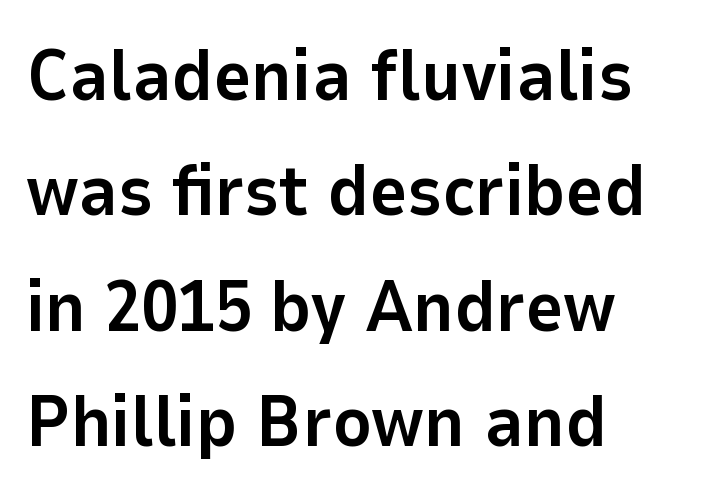
The image shows 73 px bold sans-serif type, upright; set left-aligned, normal line spacing (1.58x), normal letter spacing, not underlined; low stroke contrast and a medium x-height.
